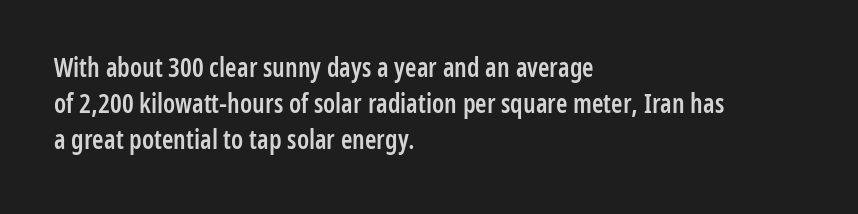
Designer's note — italics off, roman on. The sample has been set in demibold, a notch under bold. Anything drawn beneath the words? Only blank space. Does the copy run flush right? No — it runs flush left. The lines sit at an ordinary, default distance from one another.
